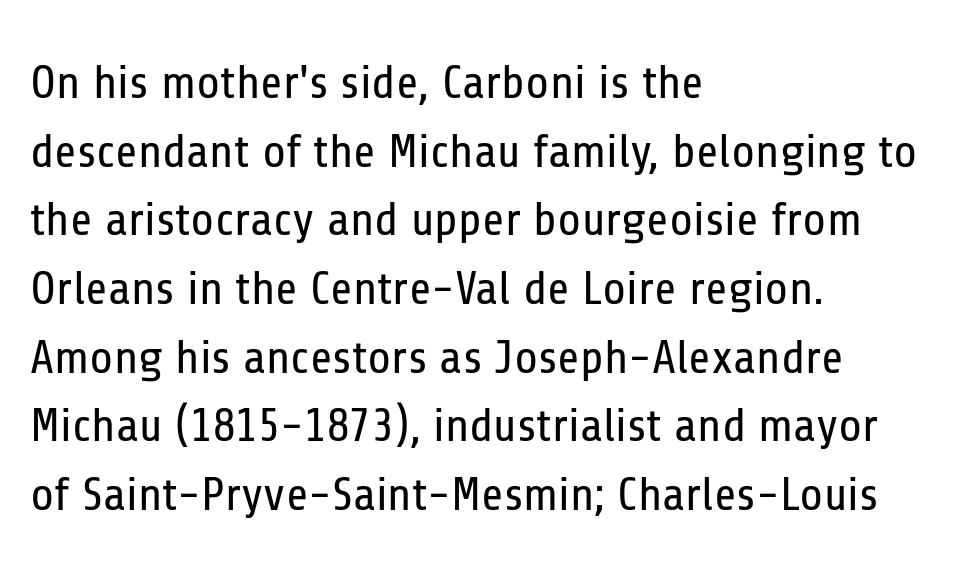
Tracking value appears to be zero — textbook default spacing. This is sans-serif lettering, the kind often seen on screens and signage. Each line starts at the same left margin while the right side varies. This rendering features lettering with no underline. Each new line begins a customary step beneath the previous one. Every character sits straight up, as roman type does.
